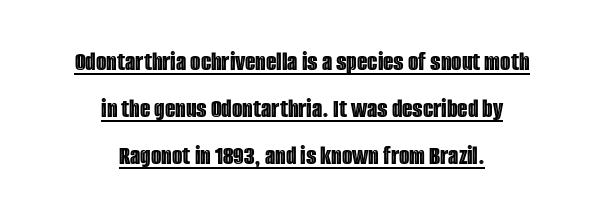
Q: Is the text italic (slanted)? A: No, it is upright.
Q: Is the text underlined? A: Yes.
Q: How is the paragraph aligned? A: Centered.
Q: Is the spacing between letters normal or unusually wide? A: Normal.
